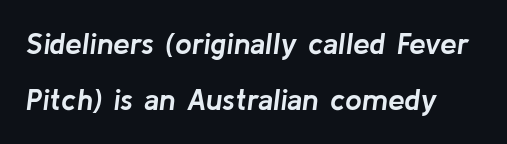
These lines carry a lot of weight — the face is fully bold. Think of a printed novel: that variable character pitch is what you see here. Check the space under the baseline: it is left empty. Letter spacing: default.
